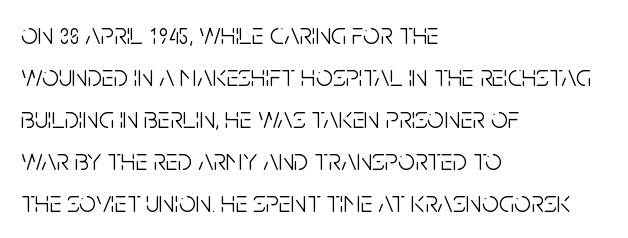
The image shows 30 px light, condensed sans-serif type, upright; set left-aligned, normal line spacing (1.4x), normal letter spacing, not underlined; low stroke contrast and a large x-height.
